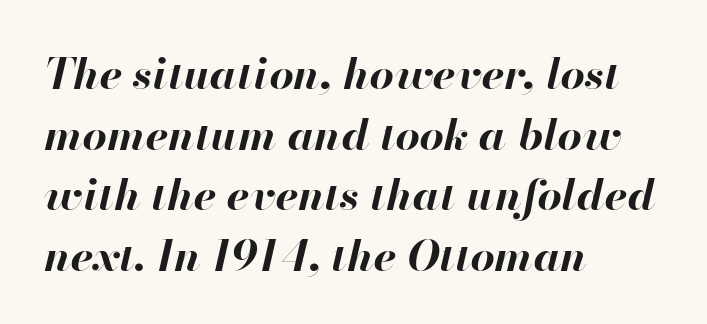
The image shows 43 px bold type, italic (leaning right); set left-aligned, normal line spacing (1.41x), normal letter spacing, not underlined; high stroke contrast and a small x-height.
